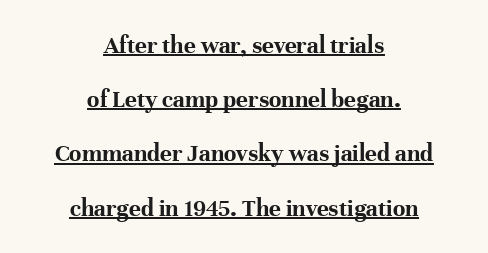
Rows of type keep a wide berth in the vertical direction. A rule runs beneath these lines of type. The type sits square on the baseline with zero lean. Nobody touched the tracking dial on this one. Heavy-handed strokes throughout: this text is bold.
